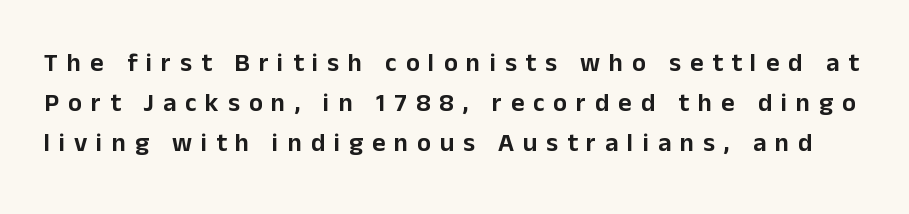
Between one letter and the next there's a generous, obvious gap. Leading: standard. Descenders are the only things crossing below the line. You can tell it's not italic because the verticals are truly vertical.
